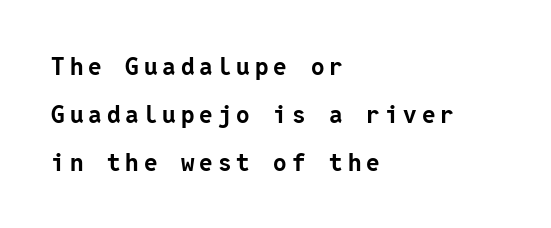
The face used here is rendered with a markedly widened letterfit. Every letter is thick-stroked: bold, no question. Type without underlining. The line-height multiplier appears high, well above default. The setting favours the left margin, as ordinary paragraphs usually do. The type sits square on the baseline with zero lean.
